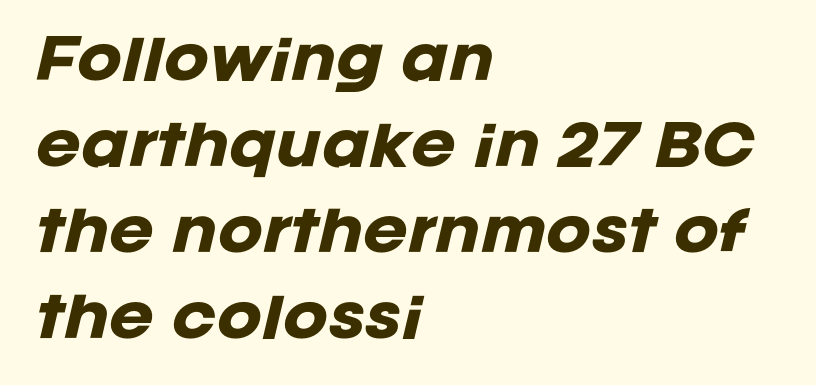
Q: Is the text bold? A: Yes.
Q: Is the text italic (slanted)? A: Yes, it leans right by about 12 degrees.
Q: Is the text underlined? A: No.
Q: How is the paragraph aligned? A: Left-aligned.
Q: Is the spacing between letters normal or unusually wide? A: Normal.
Q: Is the spacing between lines tight, normal or loose? A: Normal.
Q: Width (condensed, normal, or wide)? A: Normal.
Q: Stroke contrast? A: Low.
Q: x-height? A: Large.
Q: Monospaced? A: No.
